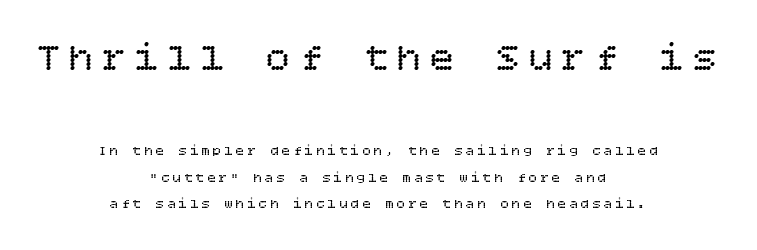
The image shows 40 px regular-weight type, upright; set centered, line spacing 1.88x, unusually wide letter spacing (+0.22 em), not underlined; the first (top) block is 2.86x larger; low stroke contrast and a large x-height.
